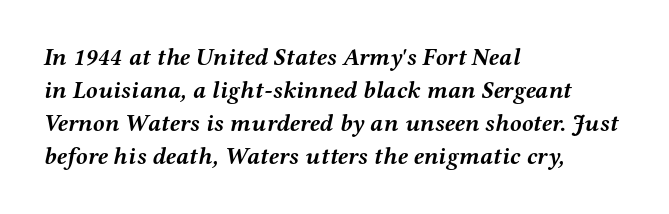
The image shows 24 px bold type, italic (leaning right); set left-aligned, normal line spacing (1.38x), normal letter spacing, not underlined.
